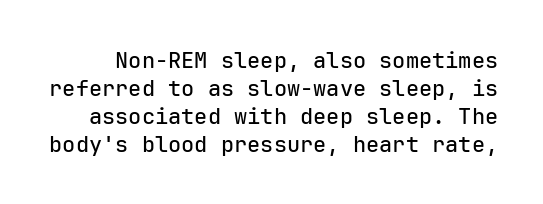
Q: Is the text italic (slanted)? A: No, it is upright.
Q: Is the text underlined? A: No.
Q: Is the spacing between letters normal or unusually wide? A: Normal.
Q: Is the spacing between lines tight, normal or loose? A: Normal.
